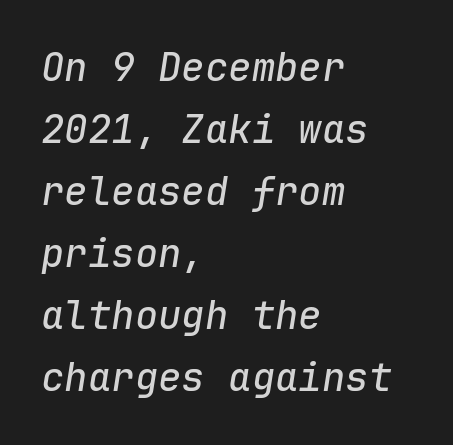
Slanted lettering throughout. What's the leading like? Ordinary, nothing unusual. Type without underlining. Each word holds together tightly as a unit, with standard inter-letter gaps. The rendering uses typewriter-style spacing with identical character cells. If you drew a ruler down the left edge, every line would touch it.
